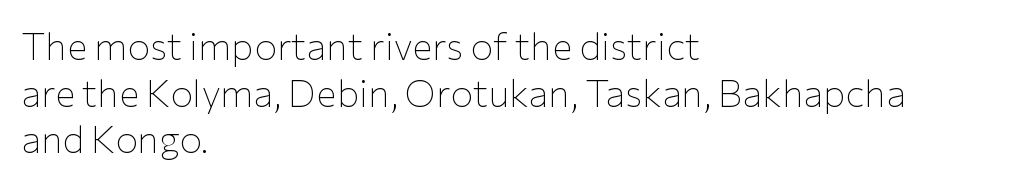
Q: Is the text bold? A: No.
Q: Is the text italic (slanted)? A: No, it is upright.
Q: Is the typeface a serif or a sans-serif typeface? A: Sans-serif.
Q: Is the text underlined? A: No.
Q: How is the paragraph aligned? A: Left-aligned.
Q: Is the spacing between letters normal or unusually wide? A: Normal.
Q: Width (condensed, normal, or wide)? A: Normal.
Q: Stroke contrast? A: Low.
Q: x-height? A: Medium.
Q: Monospaced? A: No.
